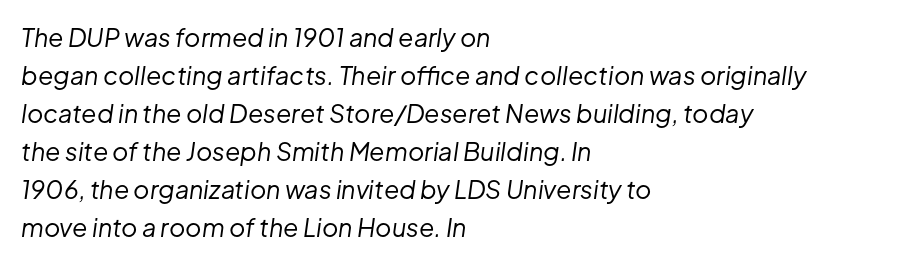
The image shows 25 px text type, italic (leaning right); set left-aligned, normal line spacing (1.52x), normal letter spacing, not underlined.
